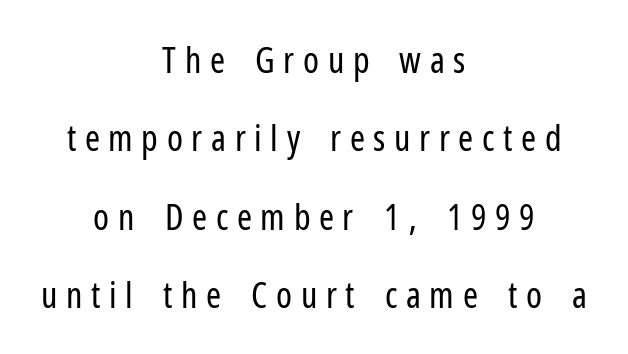
Q: Is the text bold? A: No.
Q: Is the text italic (slanted)? A: No, it is upright.
Q: Is the typeface a serif or a sans-serif typeface? A: Sans-serif.
Q: Is the text underlined? A: No.
Q: How is the paragraph aligned? A: Centered.
Q: Is the spacing between letters normal or unusually wide? A: Unusually wide.
Q: Is the spacing between lines tight, normal or loose? A: Loose.
Q: Width (condensed, normal, or wide)? A: Condensed.
Q: Stroke contrast? A: Low.
Q: x-height? A: Medium.
Q: Monospaced? A: No.
